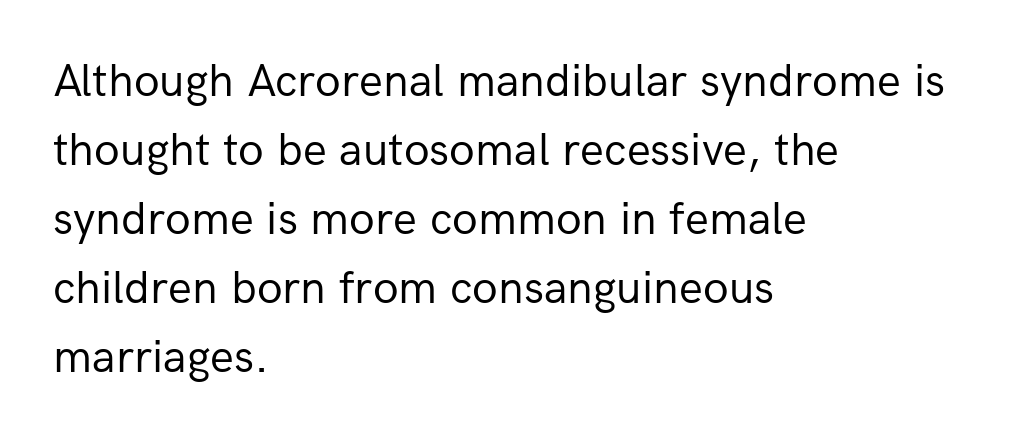
{"serif": "no", "italic": "no", "bold": "no", "weight": "regular", "width": "normal", "stroke_contrast": "low", "x_height": "medium", "monospaced": "no", "underline": "no", "align": "left", "line_spacing": "normal", "line_spacing_ratio": 1.47, "letter_spacing": "normal", "letter_spacing_em": 0.0, "glyph_px": 47}
